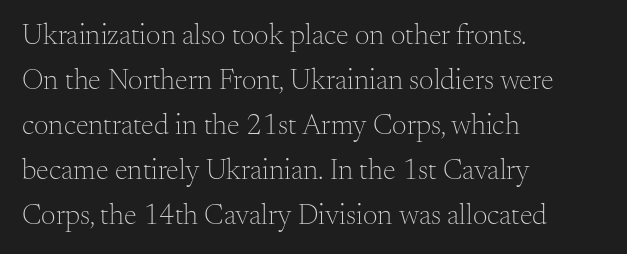
Q: Is the text bold? A: No.
Q: Is the text italic (slanted)? A: No, it is upright.
Q: Is the typeface a serif or a sans-serif typeface? A: Serif.
Q: Is the text underlined? A: No.
Q: How is the paragraph aligned? A: Left-aligned.
Q: Is the spacing between letters normal or unusually wide? A: Normal.
Q: Is the spacing between lines tight, normal or loose? A: Normal.
Q: Width (condensed, normal, or wide)? A: Normal.
Q: Stroke contrast? A: Medium.
Q: x-height? A: Small.
Q: Monospaced? A: No.
